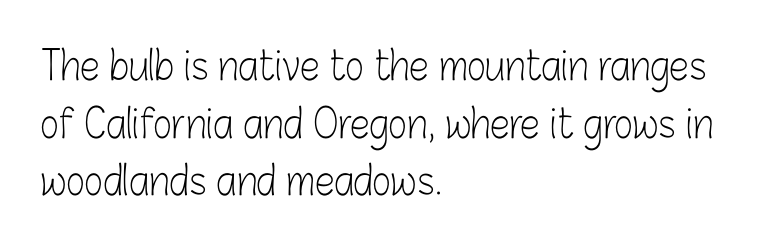
Short and long lines alike share a common starting point at left. One glance says typical: line gaps are just what's usual. Glance below the letters and you will spot only blank space. Posture: vertical. Varying glyph widths throughout — classic text-font behaviour.
